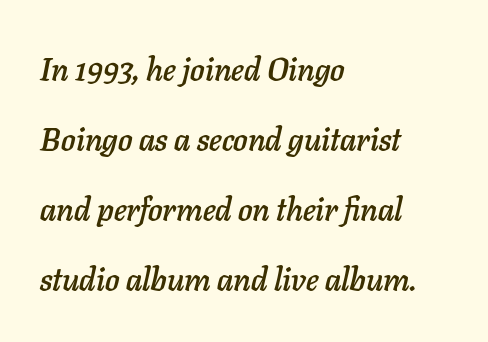
{"italic": "yes", "lean": "right", "slant_degrees": 11, "width": "normal", "stroke_contrast": "low", "x_height": "medium", "monospaced": "no", "underline": "no", "align": "left", "line_spacing": "loose", "line_spacing_ratio": 2.19, "letter_spacing": "normal", "letter_spacing_em": 0.0, "glyph_px": 32}
